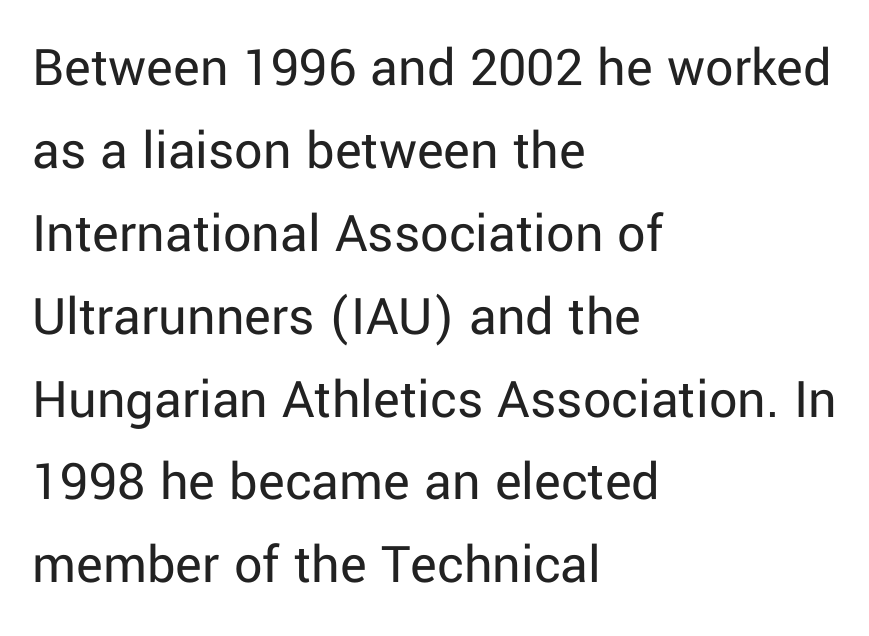
The letterforms sit at book weight or below. Honestly, there is no underline to notice here at all. Nobody touched the tracking dial on this one. The rendering uses a moderate line-height, typical for paragraphs. Does the lettering tilt? It doesn't — this is upright. This rendering uses left alignment, leaving the right contour irregular.
